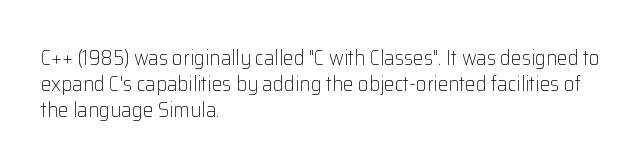
Q: Is the text bold? A: No.
Q: Is the text italic (slanted)? A: No, it is upright.
Q: Is the text underlined? A: No.
Q: How is the paragraph aligned? A: Left-aligned.
Q: Is the spacing between letters normal or unusually wide? A: Normal.
